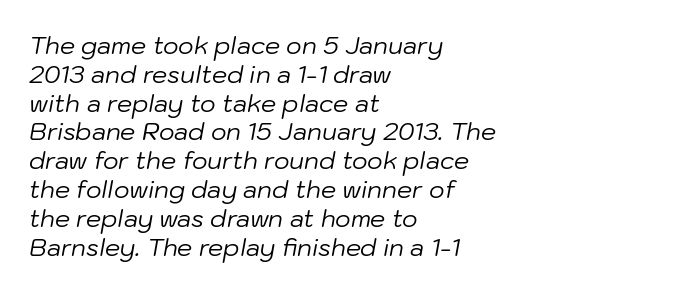
Horizontal alignment here is leftward, the default for most running prose. Tracking here is standard; glyphs follow each other at the usual distance. The passage shown is not underscored anywhere. Counters stay open thanks to moderate or lighter strokes. A typesetter would mark this as italic.
